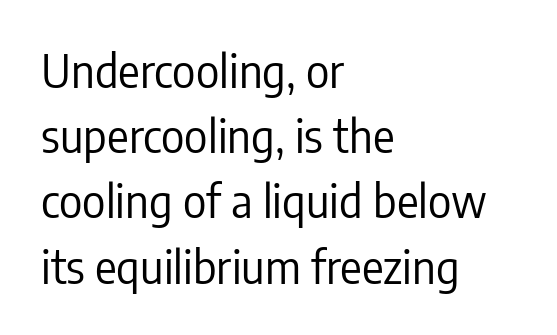
{"serif": "no", "italic": "no", "bold": "no", "weight": "regular", "width": "condensed", "stroke_contrast": "low", "x_height": "medium", "monospaced": "no", "underline": "no", "align": "left", "line_spacing": "normal", "line_spacing_ratio": 1.45, "letter_spacing": "normal", "letter_spacing_em": 0.0, "glyph_px": 45}
